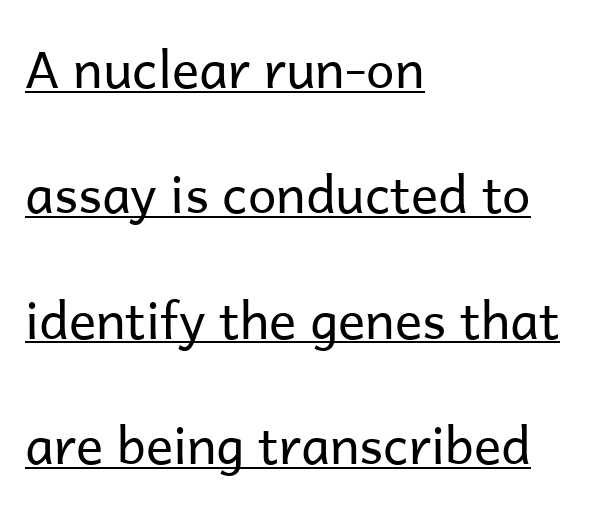
{"serif": "no", "italic": "no", "bold": "no", "weight": "regular", "width": "normal", "stroke_contrast": "low", "x_height": "medium", "monospaced": "no", "underline": "yes", "align": "left", "line_spacing": "loose", "line_spacing_ratio": 2.46, "letter_spacing": "normal", "letter_spacing_em": 0.0, "glyph_px": 51}
